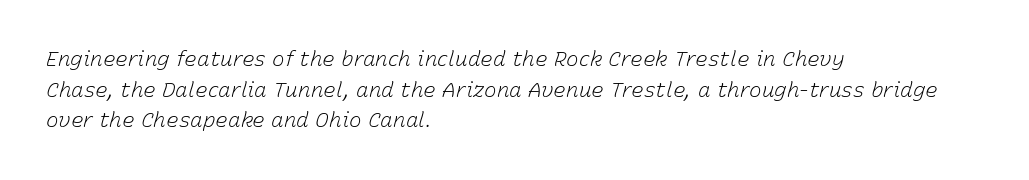
Q: Is the text bold? A: No.
Q: Is the text italic (slanted)? A: Yes, it leans right by about 15 degrees.
Q: Is the text underlined? A: No.
Q: How is the paragraph aligned? A: Left-aligned.
Q: Is the spacing between letters normal or unusually wide? A: Normal.
Q: Is the spacing between lines tight, normal or loose? A: Normal.
